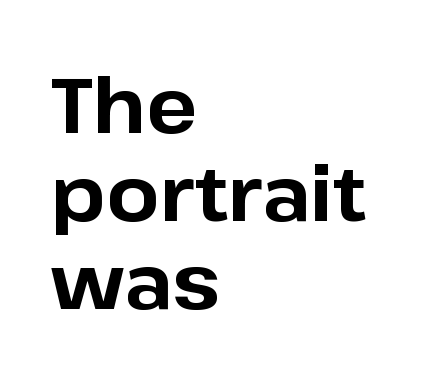
Q: Is the text bold? A: Yes.
Q: Is the text italic (slanted)? A: No, it is upright.
Q: Is the typeface a serif or a sans-serif typeface? A: Sans-serif.
Q: Is the text underlined? A: No.
Q: How is the paragraph aligned? A: Left-aligned.
Q: Is the spacing between letters normal or unusually wide? A: Normal.
Q: Width (condensed, normal, or wide)? A: Normal.
Q: Stroke contrast? A: Low.
Q: x-height? A: Medium.
Q: Monospaced? A: No.
